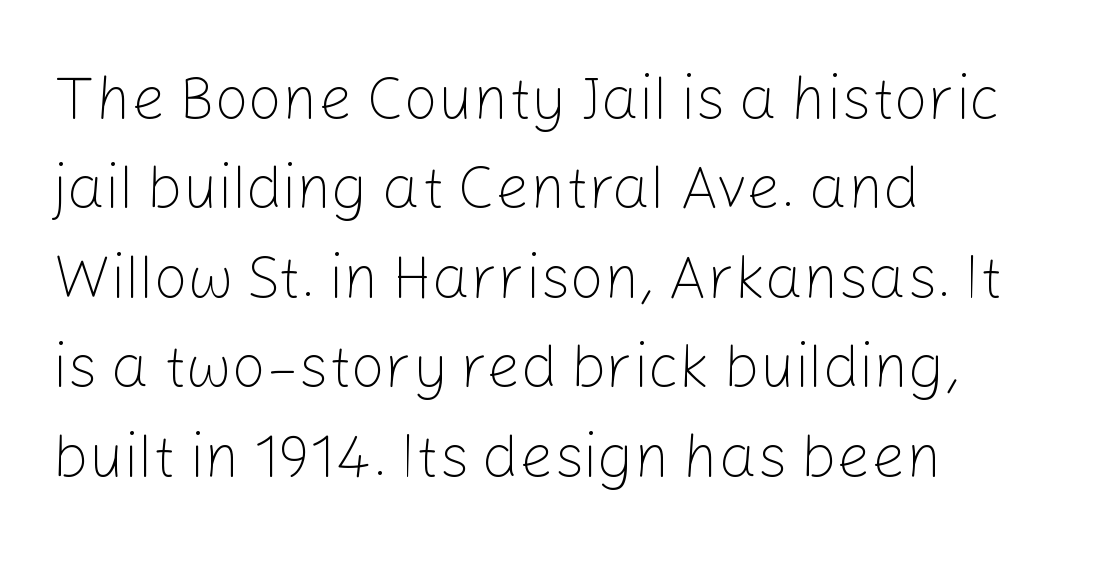
Q: Is the text bold? A: No.
Q: Is the text italic (slanted)? A: No, it is upright.
Q: Is the typeface a serif or a sans-serif typeface? A: Sans-serif.
Q: Is the text underlined? A: No.
Q: How is the paragraph aligned? A: Left-aligned.
Q: Is the spacing between letters normal or unusually wide? A: Normal.
Q: Is the spacing between lines tight, normal or loose? A: Normal.
Q: Width (condensed, normal, or wide)? A: Normal.
Q: Stroke contrast? A: Low.
Q: x-height? A: Medium.
Q: Monospaced? A: No.
